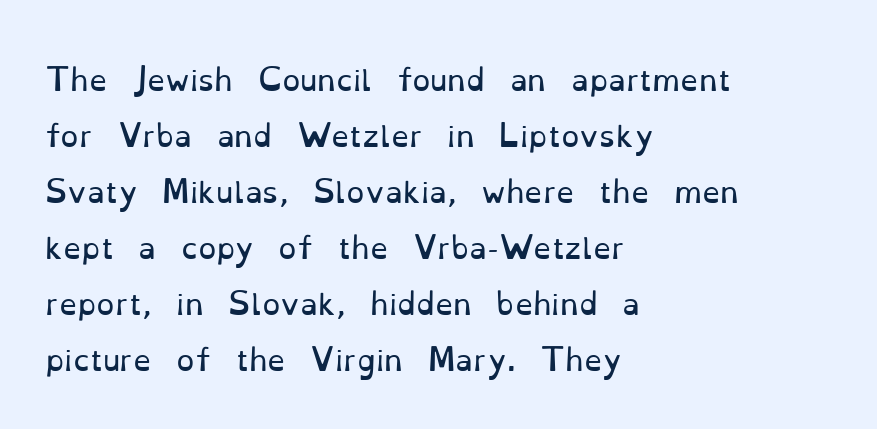
The image shows 29 px regular-weight serif type, upright; set left-aligned, loose line spacing (1.93x), normal letter spacing, not underlined; low stroke contrast and a small x-height.
